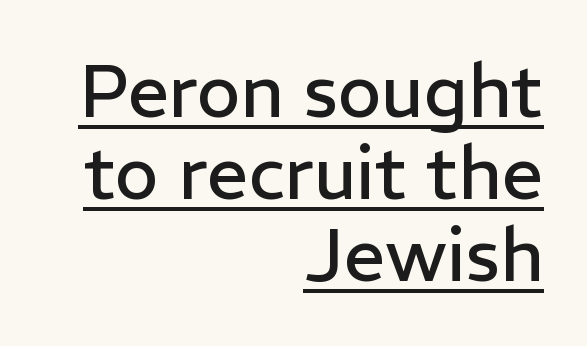
Q: Is the text bold? A: No.
Q: Is the text italic (slanted)? A: No, it is upright.
Q: Is the typeface a serif or a sans-serif typeface? A: Sans-serif.
Q: Is the text underlined? A: Yes.
Q: How is the paragraph aligned? A: Right-aligned.
Q: Is the spacing between letters normal or unusually wide? A: Normal.
Q: Is the spacing between lines tight, normal or loose? A: Tight.
Q: Width (condensed, normal, or wide)? A: Normal.
Q: Stroke contrast? A: Low.
Q: x-height? A: Medium.
Q: Monospaced? A: No.
